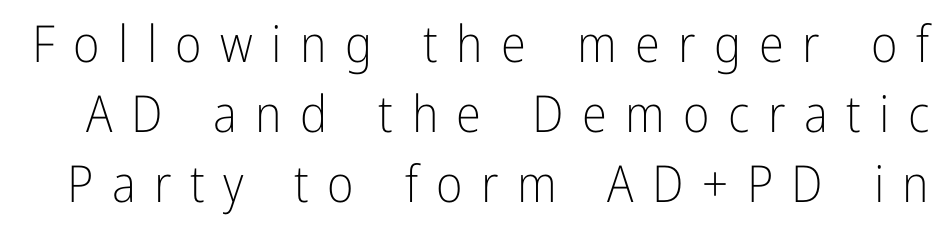
The image shows 51 px light, condensed sans-serif type, upright; set normal line spacing (1.37x), unusually wide letter spacing (+0.36 em), not underlined; low stroke contrast and a medium x-height.
